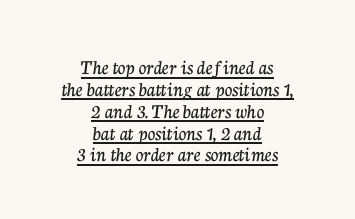
This sample uses plain, unmodified letter spacing. The glyphs are accompanied by a horizontal stroke just below them. Is there much room between lines? No — they nearly touch. The lines are quadded center.
